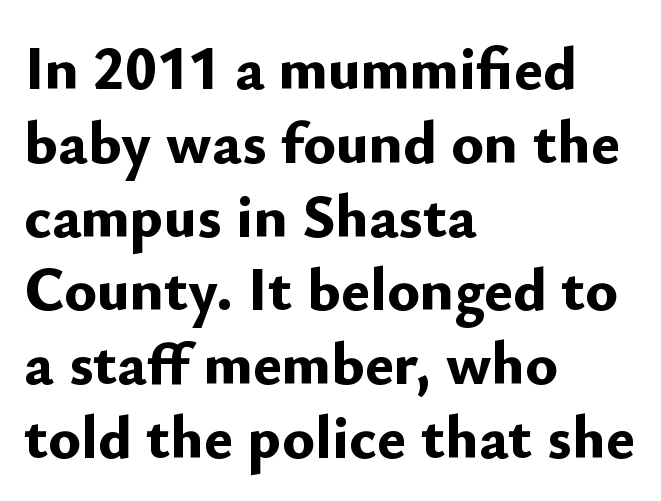
Q: Is the text bold? A: Yes.
Q: Is the text italic (slanted)? A: No, it is upright.
Q: Is the typeface a serif or a sans-serif typeface? A: Sans-serif.
Q: Is the text underlined? A: No.
Q: How is the paragraph aligned? A: Left-aligned.
Q: Is the spacing between letters normal or unusually wide? A: Normal.
Q: Width (condensed, normal, or wide)? A: Normal.
Q: Stroke contrast? A: Low.
Q: x-height? A: Small.
Q: Monospaced? A: No.
